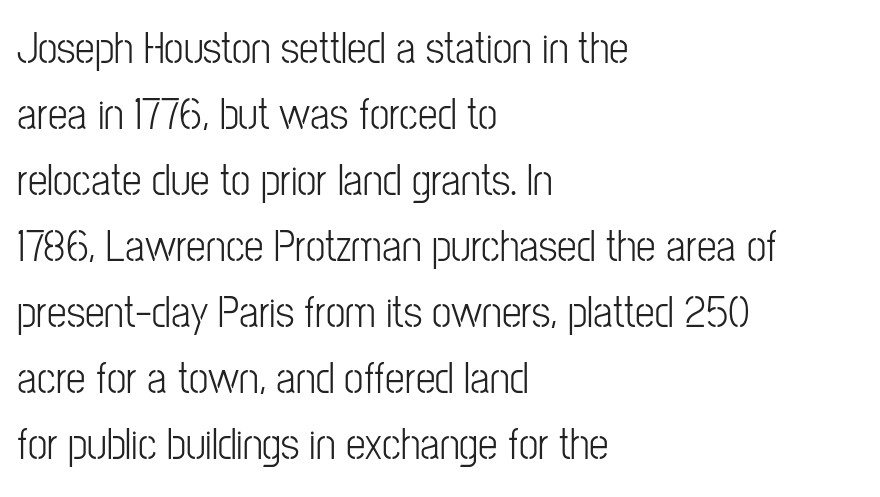
The image shows 44 px light, condensed sans-serif type, upright; set left-aligned, normal line spacing (1.5x), normal letter spacing, not underlined; low stroke contrast and a medium x-height.
